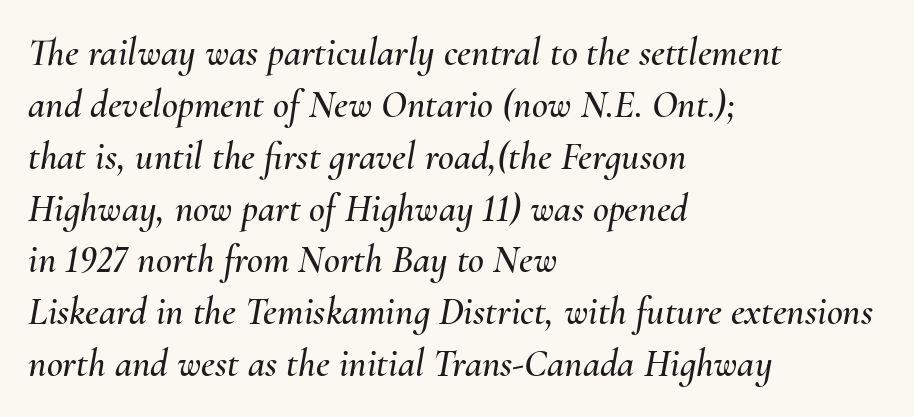
The image shows 39 px text type, italic (leaning right); set left-aligned, normal line spacing (1.33x), normal letter spacing, not underlined; medium stroke contrast and a small x-height.
